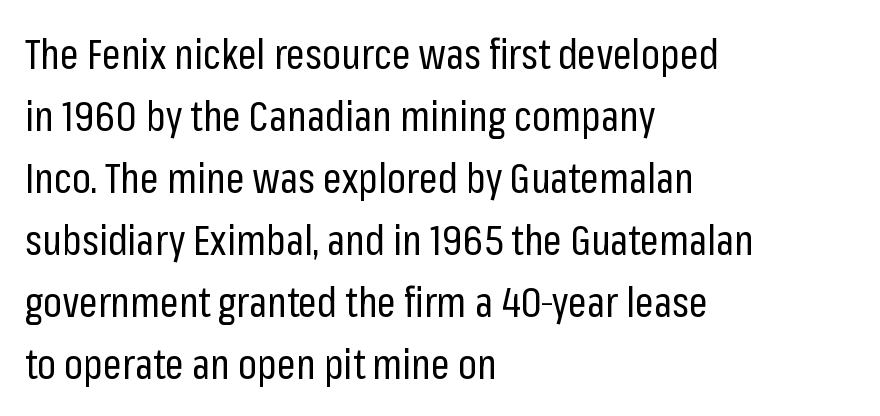
Q: Is the text bold? A: No.
Q: Is the text italic (slanted)? A: No, it is upright.
Q: Is the typeface a serif or a sans-serif typeface? A: Sans-serif.
Q: Is the text underlined? A: No.
Q: How is the paragraph aligned? A: Left-aligned.
Q: Is the spacing between letters normal or unusually wide? A: Normal.
Q: Is the spacing between lines tight, normal or loose? A: Normal.
Q: Width (condensed, normal, or wide)? A: Condensed.
Q: Stroke contrast? A: Low.
Q: x-height? A: Medium.
Q: Monospaced? A: No.
